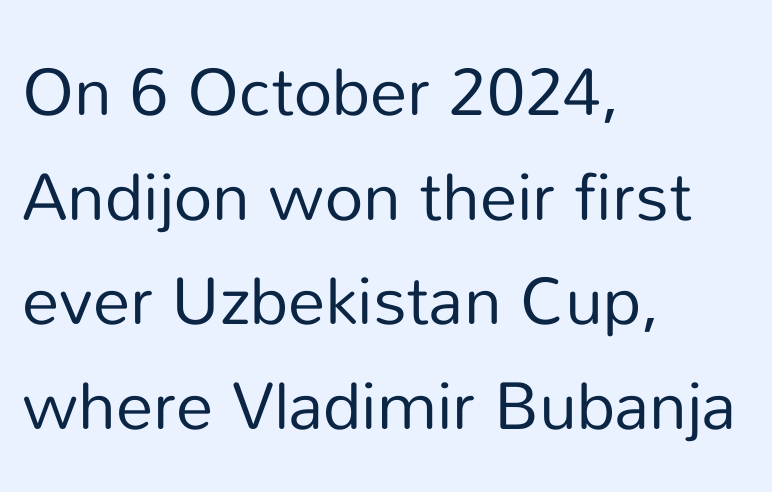
The image shows 67 px regular-weight sans-serif type, upright; set left-aligned, normal line spacing (1.56x), normal letter spacing, not underlined; low stroke contrast and a medium x-height.
